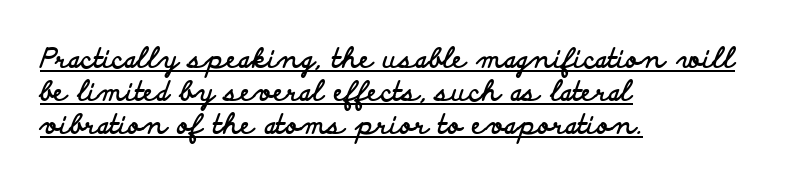
The image shows 27 px bold type; set left-aligned, line spacing 1.22x, normal letter spacing, underlined.
